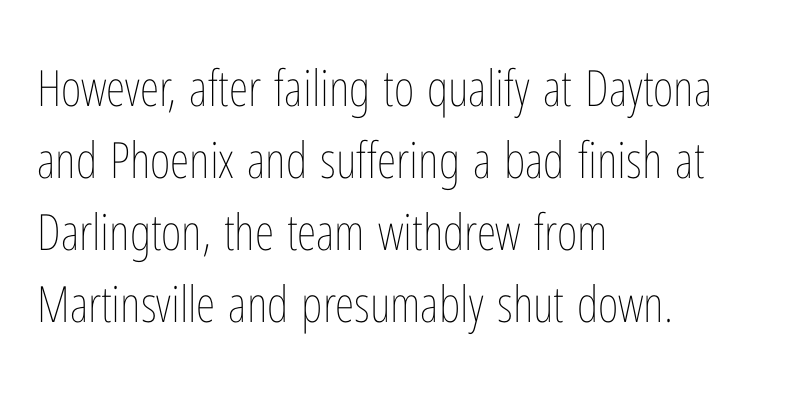
The image shows 50 px thin, condensed type, upright; set left-aligned, normal line spacing (1.44x), normal letter spacing, not underlined; low stroke contrast and a medium x-height.
